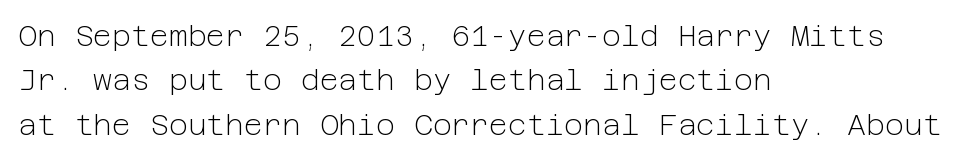
The image shows 29 px light sans-serif type, upright; set left-aligned, normal line spacing (1.53x), normal letter spacing, not underlined; low stroke contrast and a medium x-height.
